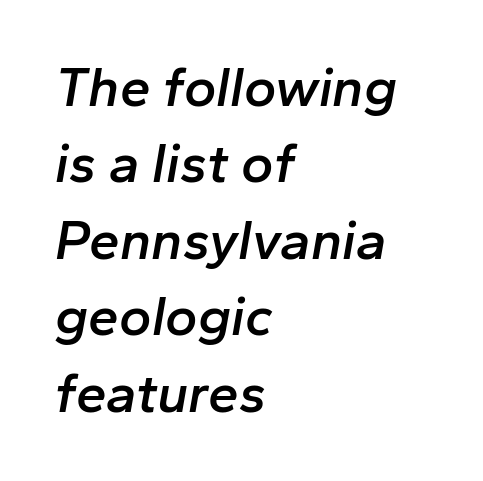
{"italic": "yes", "lean": "right", "slant_degrees": 10, "bold": "semi", "weight": "semibold", "width": "normal", "stroke_contrast": "low", "x_height": "medium", "monospaced": "no", "underline": "no", "align": "left", "line_spacing": "normal", "line_spacing_ratio": 1.39, "letter_spacing": "normal", "letter_spacing_em": 0.0, "glyph_px": 55}
